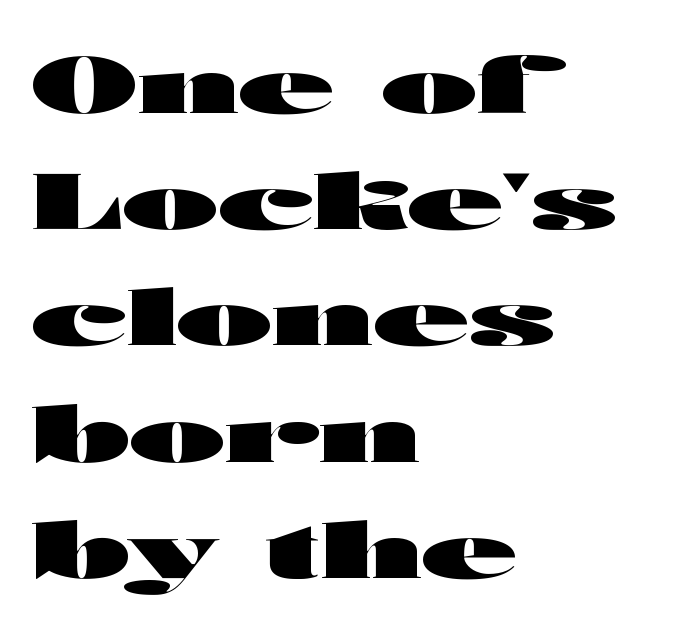
{"serif": "no", "italic": "no", "bold": "yes", "weight": "heavy", "width": "wide", "stroke_contrast": "high", "x_height": "medium", "monospaced": "no", "underline": "no", "align": "left", "line_spacing": "normal", "line_spacing_ratio": 1.49, "letter_spacing": "normal", "letter_spacing_em": 0.0, "glyph_px": 78}
